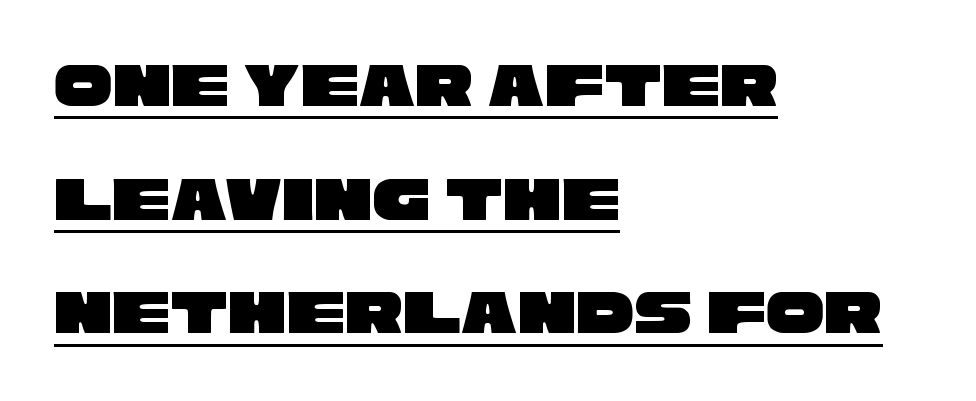
The image shows 65 px wide sans-serif type; set left-aligned, line spacing 1.75x, normal letter spacing, underlined; low stroke contrast and a large x-height.
